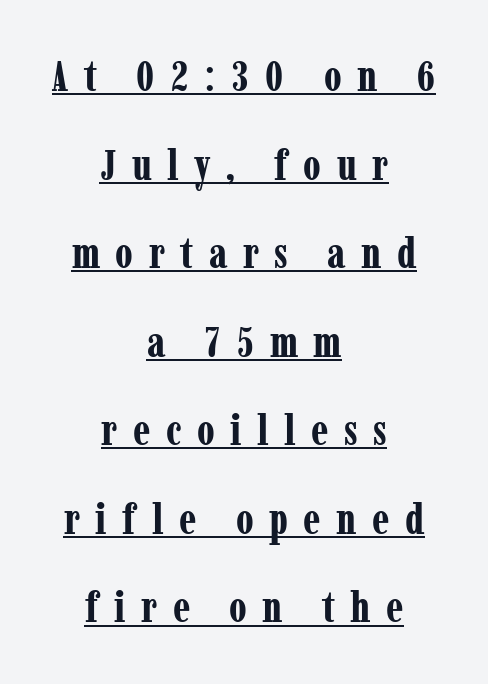
Characters remain perfectly vertical along every line. Glyph-to-glyph distance is far greater than everyday printed text. A student would call this center alignment; a typographer would say set centered. The string is rendered with underlining switched on.
